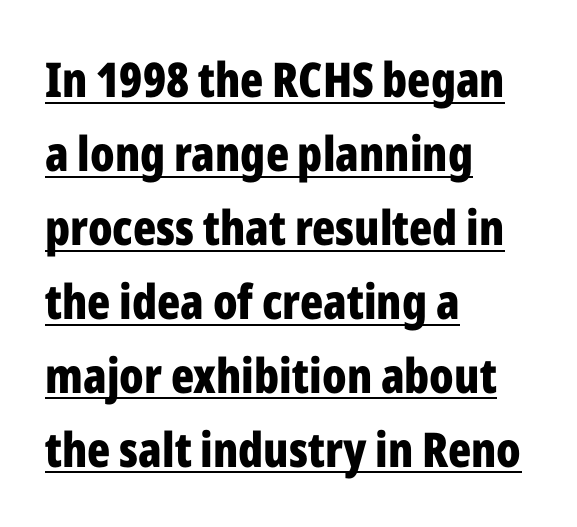
Normally led — the rows are evenly, conventionally spaced. The passage shown is typed in a proportional face where columns would drift. Nope, no serifs anywhere on these letters. This rendering features underlined lettering.
